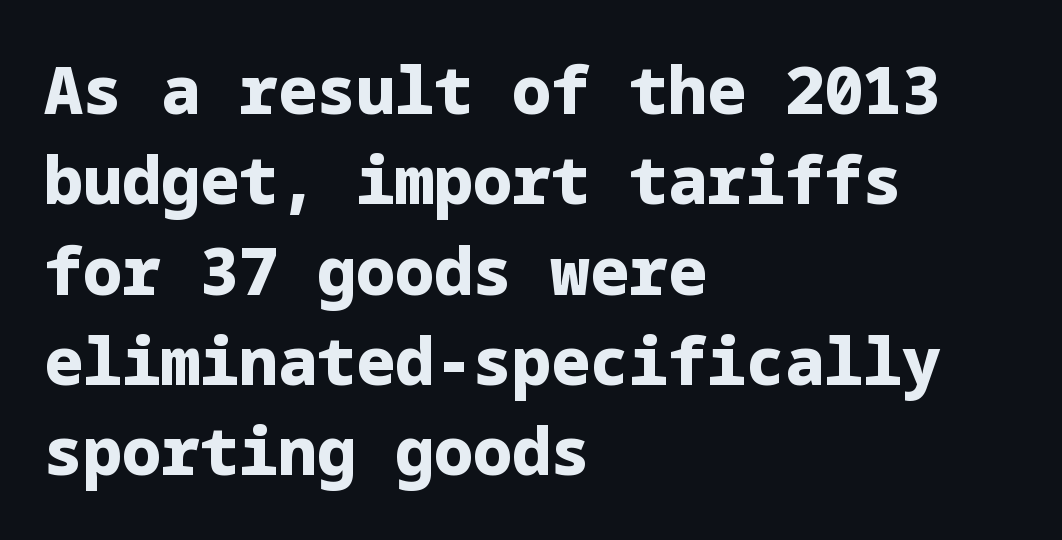
{"serif": "no", "italic": "no", "bold": "yes", "weight": "heavy", "width": "normal", "stroke_contrast": "low", "x_height": "medium", "underline": "no", "align": "left", "line_spacing": "normal", "line_spacing_ratio": 1.39, "letter_spacing": "normal", "letter_spacing_em": 0.0, "glyph_px": 65}
